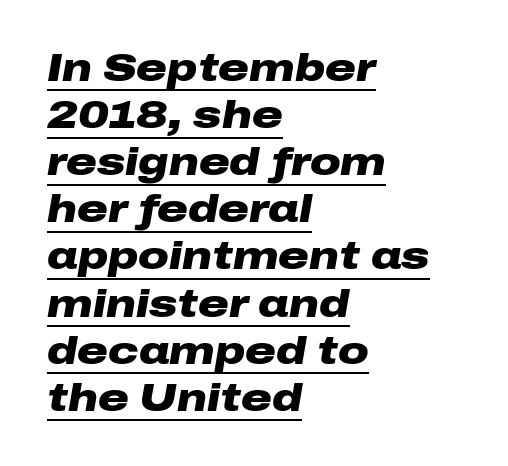
In CSS terms this would be text-align: left. The letters advance in unequal steps, a hallmark of proportional type. The type is set solid horizontally, with unmodified tracking. Look at the stroke-to-counter ratio: heavy, a bold.
